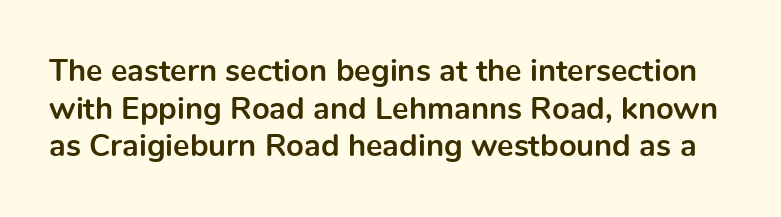
The foot of each line stays bare and open. Serif or sans? Sans — the stroke terminals are bare. Looks like regular typesetting: each glyph gets only the width it needs. Style check: upright. Short note: letters normally spaced.
